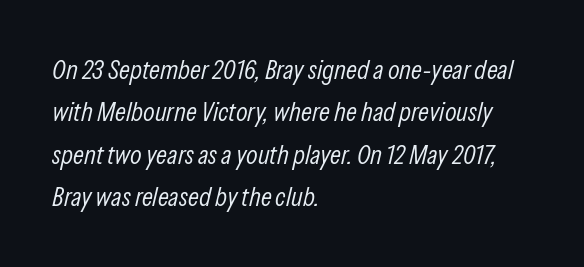
Slant detected: the letters are inclined. This sample is left-justified, so line endings fall wherever the words run out. This reads as an unemphasized weight, regular at the heaviest. Is there much room between lines? A standard amount, neither cramped nor airy. Look at the tracking — it's just the regular setting, nothing added. The space beneath each line is pristine and unruled.
